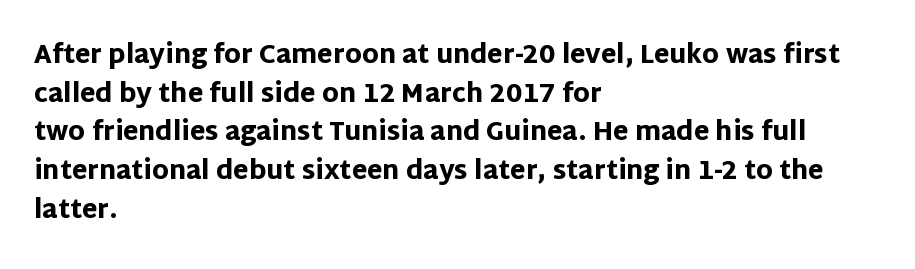
{"italic": "no", "bold": "yes", "underline": "no", "align": "left", "line_spacing": "normal", "line_spacing_ratio": 1.55, "letter_spacing": "normal", "letter_spacing_em": 0.0, "glyph_px": 25}
